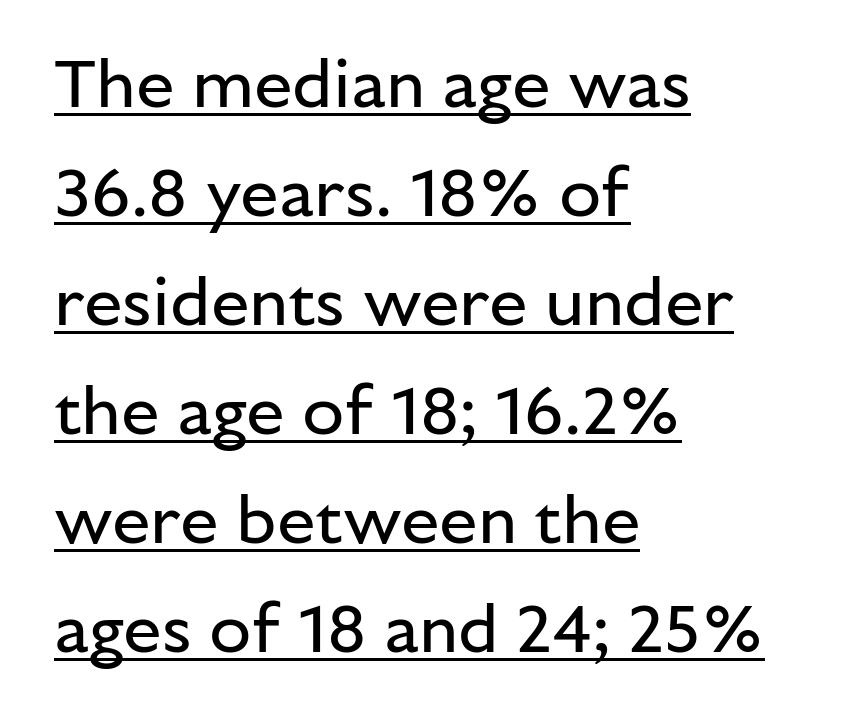
Q: Is the text bold? A: No.
Q: Is the text italic (slanted)? A: No, it is upright.
Q: Is the typeface a serif or a sans-serif typeface? A: Sans-serif.
Q: Is the text underlined? A: Yes.
Q: How is the paragraph aligned? A: Left-aligned.
Q: Is the spacing between letters normal or unusually wide? A: Normal.
Q: Is the spacing between lines tight, normal or loose? A: Normal.
Q: Width (condensed, normal, or wide)? A: Normal.
Q: Stroke contrast? A: Low.
Q: x-height? A: Medium.
Q: Monospaced? A: No.
